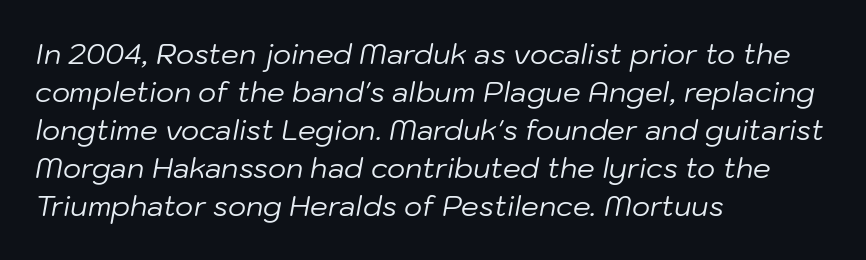
{"italic": "yes", "lean": "right", "slant_degrees": 10, "bold": "no", "weight": "regular", "width": "normal", "stroke_contrast": "low", "x_height": "medium", "monospaced": "no", "underline": "no", "align": "left", "line_spacing": "normal", "line_spacing_ratio": 1.36, "letter_spacing": "normal", "letter_spacing_em": 0.0, "glyph_px": 28}
